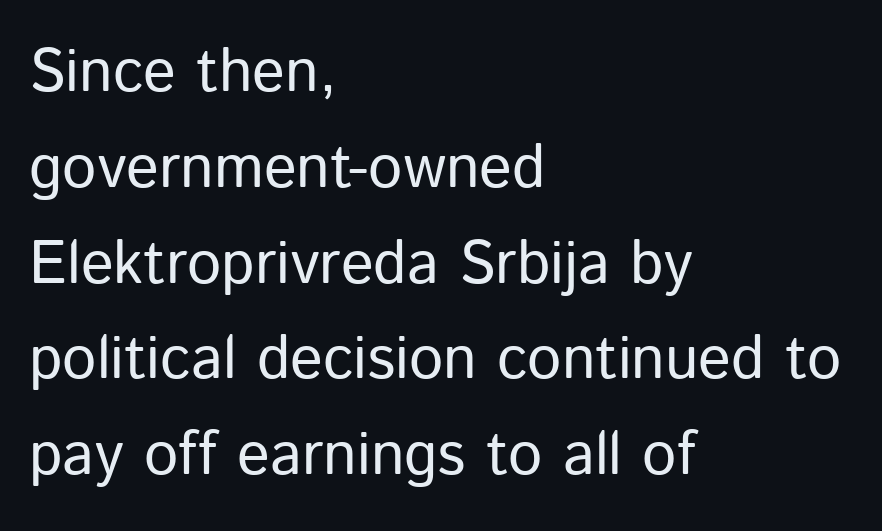
The image shows 61 px regular-weight sans-serif type, upright; set left-aligned, normal line spacing (1.57x), normal letter spacing, not underlined; low stroke contrast and a medium x-height.
